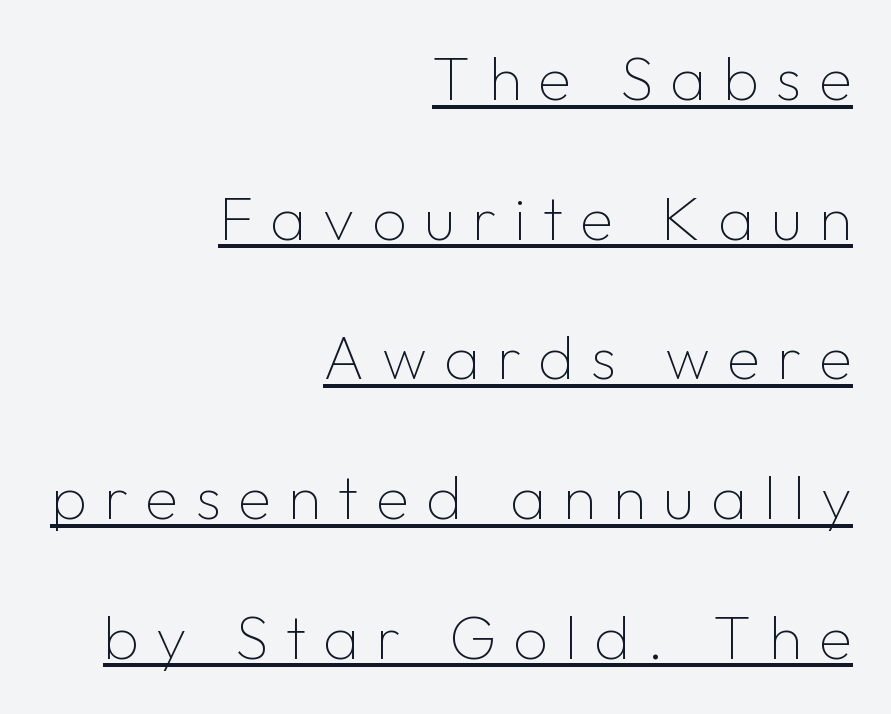
{"serif": "no", "italic": "no", "bold": "no", "weight": "thin", "width": "normal", "stroke_contrast": "low", "x_height": "medium", "monospaced": "no", "underline": "yes", "align": "right", "line_spacing": "loose", "line_spacing_ratio": 2.29, "letter_spacing": "wide", "letter_spacing_em": 0.28, "glyph_px": 61}
